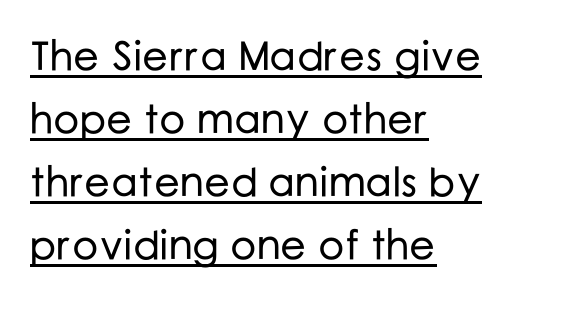
Q: Is the text italic (slanted)? A: No, it is upright.
Q: Is the typeface a serif or a sans-serif typeface? A: Sans-serif.
Q: Is the text underlined? A: Yes.
Q: How is the paragraph aligned? A: Left-aligned.
Q: Is the spacing between letters normal or unusually wide? A: Normal.
Q: Is the spacing between lines tight, normal or loose? A: Normal.
Q: Width (condensed, normal, or wide)? A: Normal.
Q: Stroke contrast? A: Low.
Q: x-height? A: Medium.
Q: Monospaced? A: No.
